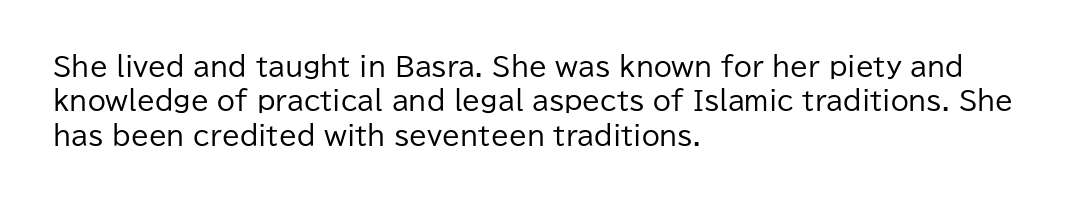
Q: Is the text bold? A: No.
Q: Is the text italic (slanted)? A: No, it is upright.
Q: Is the text underlined? A: No.
Q: How is the paragraph aligned? A: Left-aligned.
Q: Is the spacing between letters normal or unusually wide? A: Normal.
Q: Is the spacing between lines tight, normal or loose? A: Normal.
